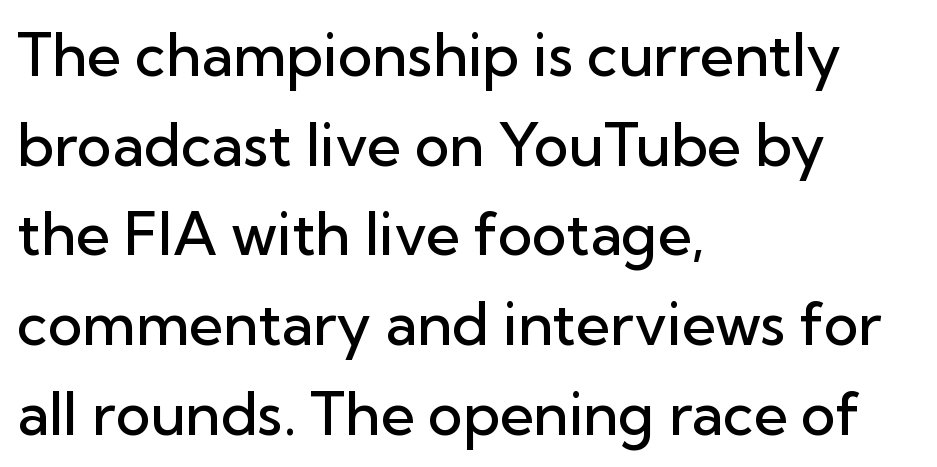
The image shows 59 px semibold sans-serif type, upright; set left-aligned, normal line spacing (1.52x), normal letter spacing, not underlined; low stroke contrast and a medium x-height.
